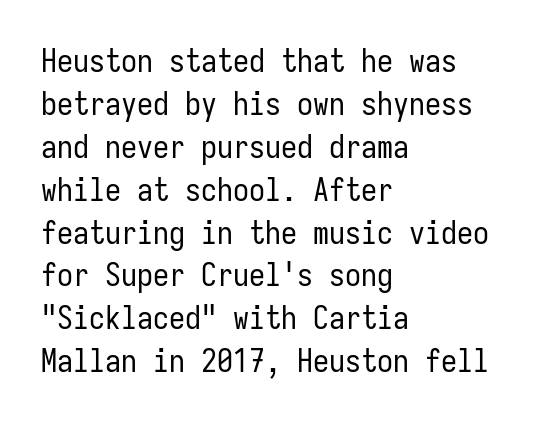
Q: Is the text bold? A: No.
Q: Is the text italic (slanted)? A: No, it is upright.
Q: Is the typeface a serif or a sans-serif typeface? A: Sans-serif.
Q: Is the text underlined? A: No.
Q: How is the paragraph aligned? A: Left-aligned.
Q: Is the spacing between letters normal or unusually wide? A: Normal.
Q: Is the spacing between lines tight, normal or loose? A: Normal.
Q: Width (condensed, normal, or wide)? A: Condensed.
Q: Stroke contrast? A: Low.
Q: x-height? A: Medium.
Q: Monospaced? A: Yes.
